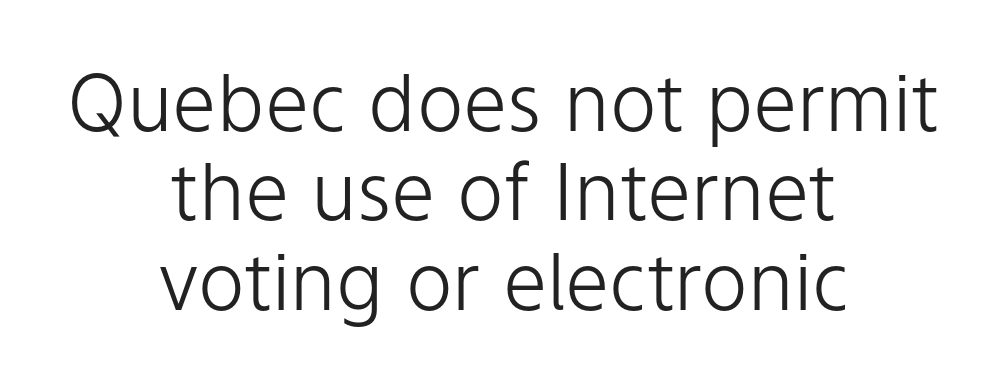
A typesetter would call this zero additional tracking. Is there much room between lines? No — they nearly touch. These glyphs show unthickened strokes, regular width or finer. Notice how the passage keeps no hard edge, just a central spine. The face used here is proportionally spaced, like ordinary book or web type.
